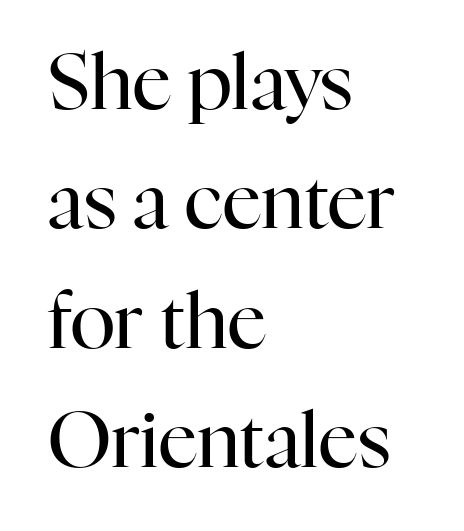
The image shows 76 px regular-weight serif type, upright; set left-aligned, normal line spacing (1.57x), normal letter spacing, not underlined; high stroke contrast and a medium x-height.
